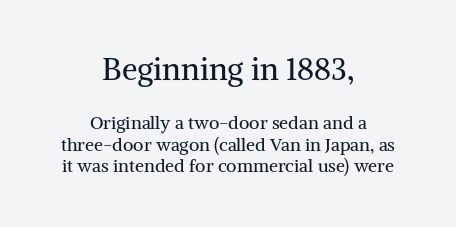
The image shows 31 px regular-weight serif type, upright; set centered, line spacing 1.2x, normal letter spacing, not underlined; the first (top) block is 1.72x larger; medium stroke contrast and a medium x-height.
